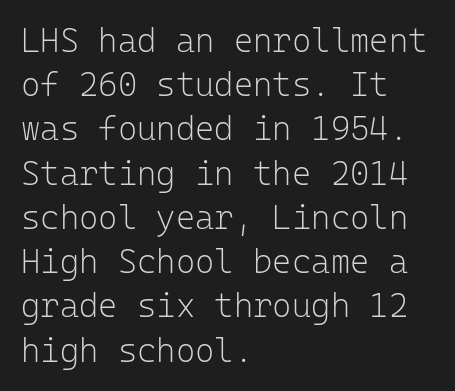
The image shows 33 px light sans-serif type, upright, monospaced; set left-aligned, normal line spacing (1.34x), normal letter spacing, not underlined; low stroke contrast and a medium x-height.
